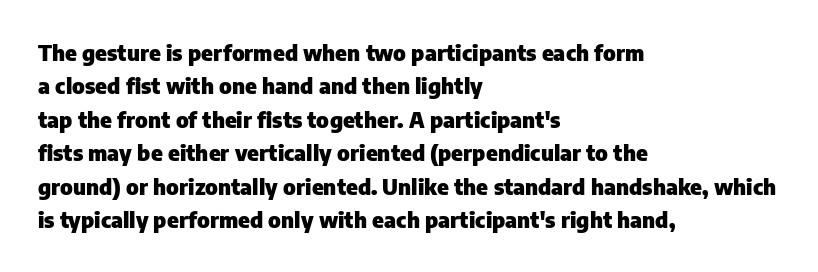
{"italic": "no", "bold": "yes", "underline": "no", "align": "left", "line_spacing": "normal", "line_spacing_ratio": 1.52, "letter_spacing": "normal", "letter_spacing_em": 0.0, "glyph_px": 22}
